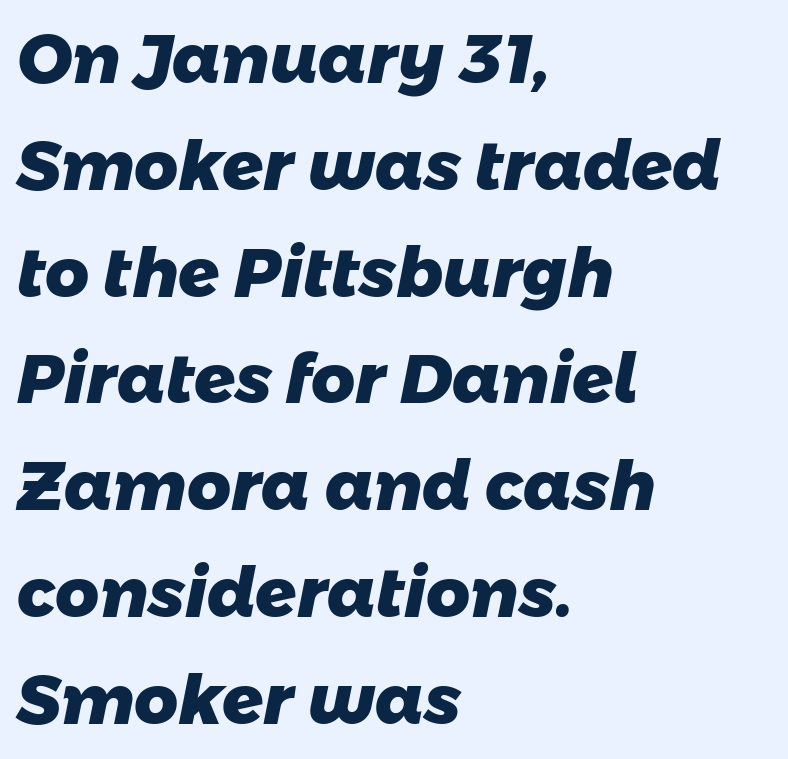
The passage shown is typed in a proportional face where columns would drift. Strokes here are thick enough to call this a true bold. Compared with typical body copy, the letter spacing here is the same. Each line starts at the same left margin while the right side varies. Is there much room between lines? A standard amount, neither cramped nor airy.
